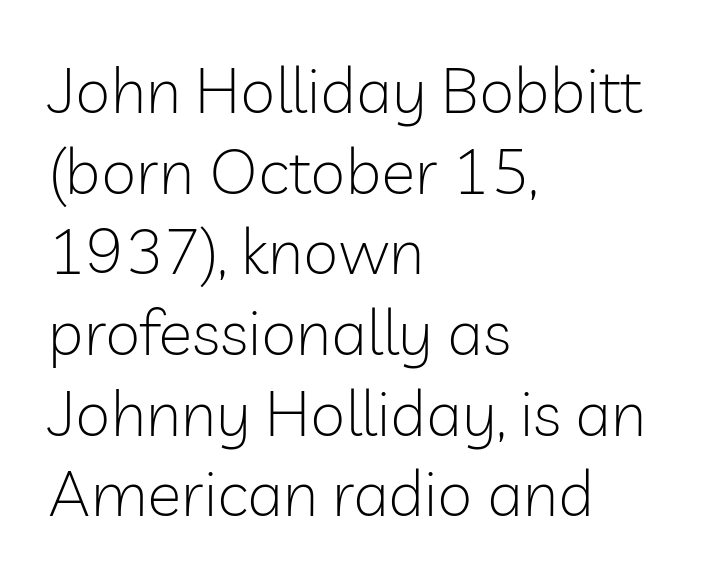
{"serif": "no", "italic": "no", "bold": "no", "weight": "light", "width": "normal", "stroke_contrast": "low", "x_height": "medium", "monospaced": "no", "underline": "no", "align": "left", "line_spacing": "normal", "line_spacing_ratio": 1.26, "letter_spacing": "normal", "letter_spacing_em": 0.0, "glyph_px": 64}
